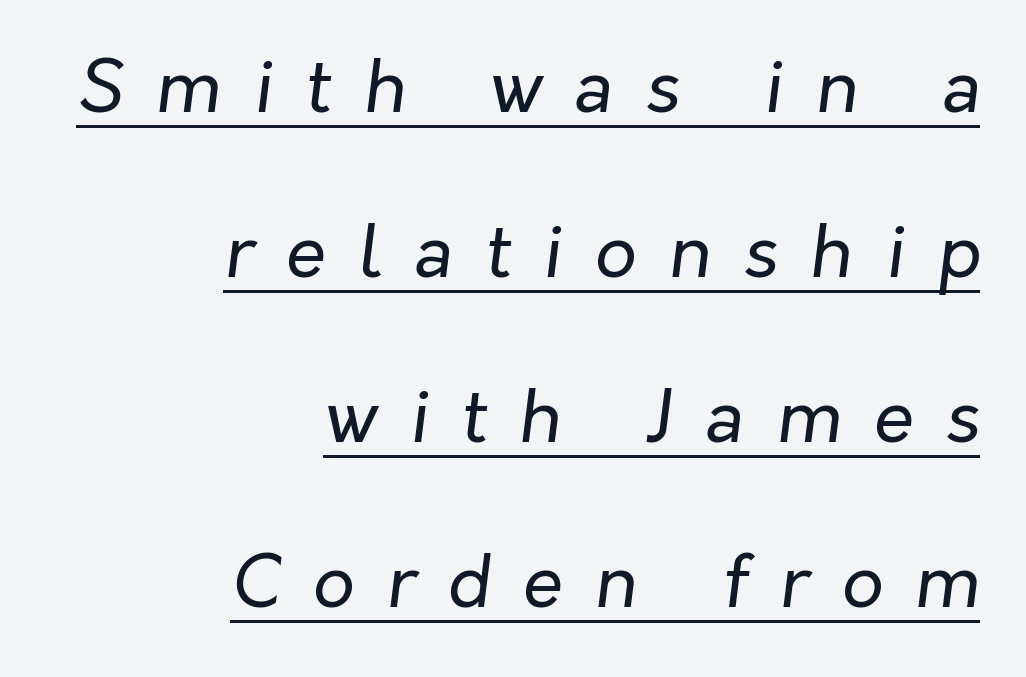
The image shows 73 px regular-weight type, italic (leaning right); set right-aligned, loose line spacing (2.26x), unusually wide letter spacing (+0.44 em), underlined; low stroke contrast and a medium x-height.
